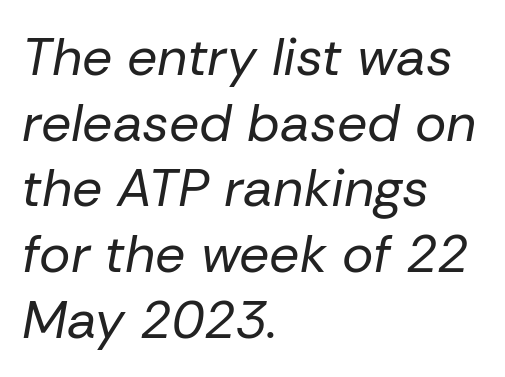
The image shows 53 px regular-weight type, italic (leaning right); set left-aligned, line spacing 1.24x, normal letter spacing, not underlined; low stroke contrast and a medium x-height.
